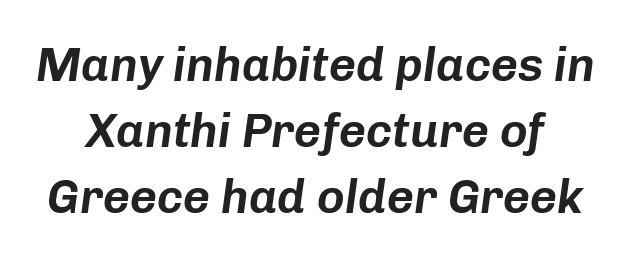
Q: Is the text italic (slanted)? A: Yes, it leans right by about 8 degrees.
Q: Is the text underlined? A: No.
Q: Is the spacing between letters normal or unusually wide? A: Normal.
Q: Is the spacing between lines tight, normal or loose? A: Normal.
Q: Width (condensed, normal, or wide)? A: Normal.
Q: Stroke contrast? A: Low.
Q: x-height? A: Medium.
Q: Monospaced? A: No.
